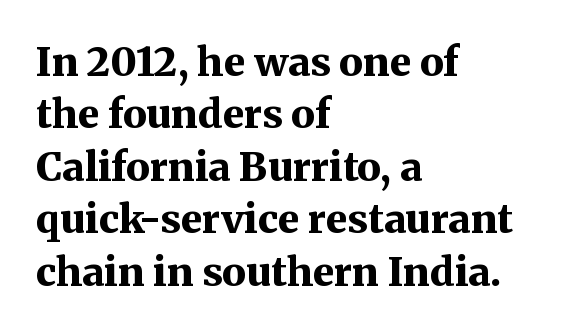
{"serif": "yes", "italic": "no", "bold": "yes", "weight": "bold", "width": "normal", "stroke_contrast": "medium", "x_height": "medium", "monospaced": "no", "underline": "no", "align": "left", "line_spacing": "normal", "line_spacing_ratio": 1.31, "letter_spacing": "normal", "letter_spacing_em": 0.0, "glyph_px": 40}
